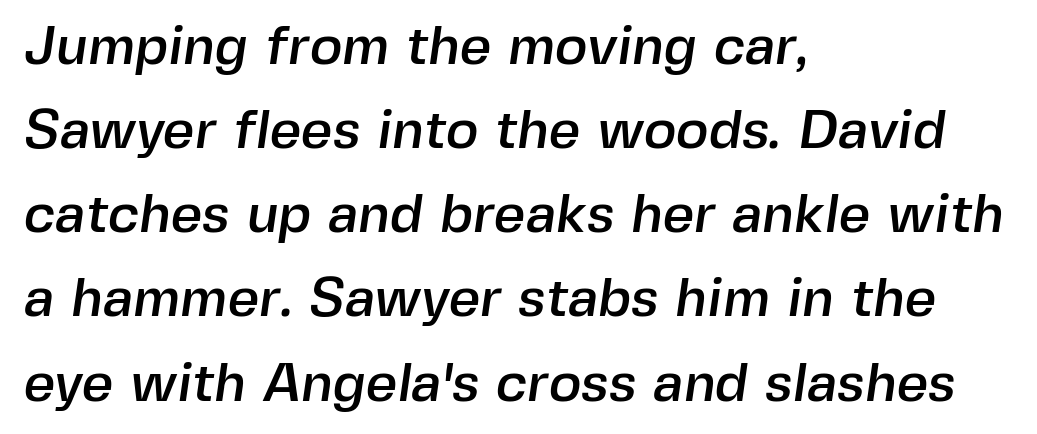
Q: Is the typeface a serif or a sans-serif typeface? A: Sans-serif.
Q: Is the text underlined? A: No.
Q: How is the paragraph aligned? A: Left-aligned.
Q: Is the spacing between letters normal or unusually wide? A: Normal.
Q: Is the spacing between lines tight, normal or loose? A: Normal.
Q: Width (condensed, normal, or wide)? A: Normal.
Q: x-height? A: Medium.
Q: Monospaced? A: No.
